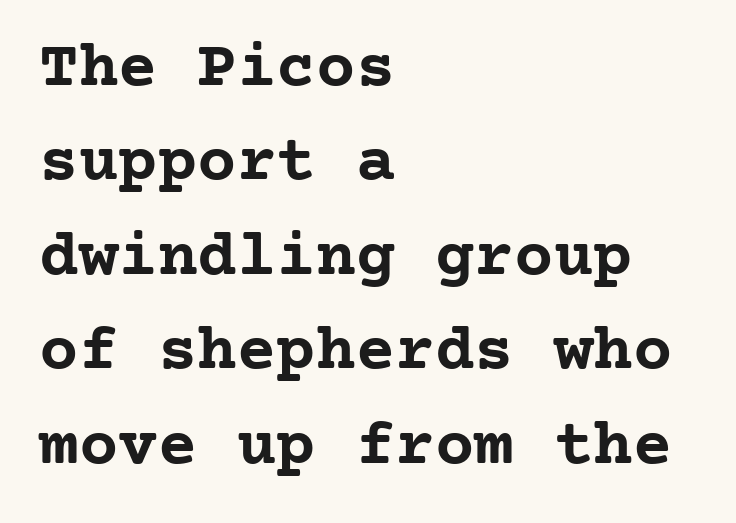
Q: Is the text bold? A: Yes.
Q: Is the text italic (slanted)? A: No, it is upright.
Q: Is the typeface a serif or a sans-serif typeface? A: Serif.
Q: Is the text underlined? A: No.
Q: How is the paragraph aligned? A: Left-aligned.
Q: Is the spacing between letters normal or unusually wide? A: Normal.
Q: Is the spacing between lines tight, normal or loose? A: Normal.
Q: Width (condensed, normal, or wide)? A: Normal.
Q: Stroke contrast? A: Low.
Q: x-height? A: Medium.
Q: Monospaced? A: Yes.
